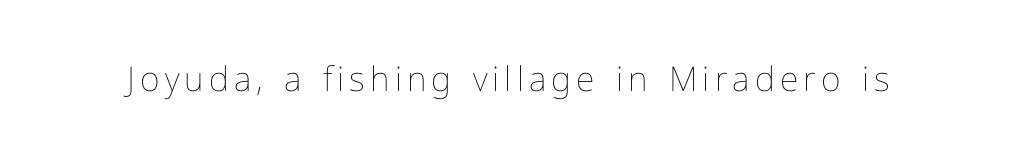
{"italic": "no", "bold": "no", "weight": "thin", "width": "normal", "stroke_contrast": "low", "x_height": "medium", "monospaced": "no", "underline": "no", "glyph_px": 34}
